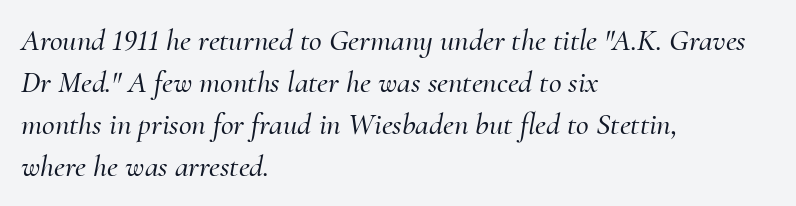
Summary of vertical rhythm: regular, with standard interline spacing. The paragraph has a hard left edge and a soft right edge. The text was rendered using a seriffed face with decorative stroke endings. No extra tracking has been applied to these lines. There's an unmistakable incline to the writing here. Nobody drew a line under any word here.
